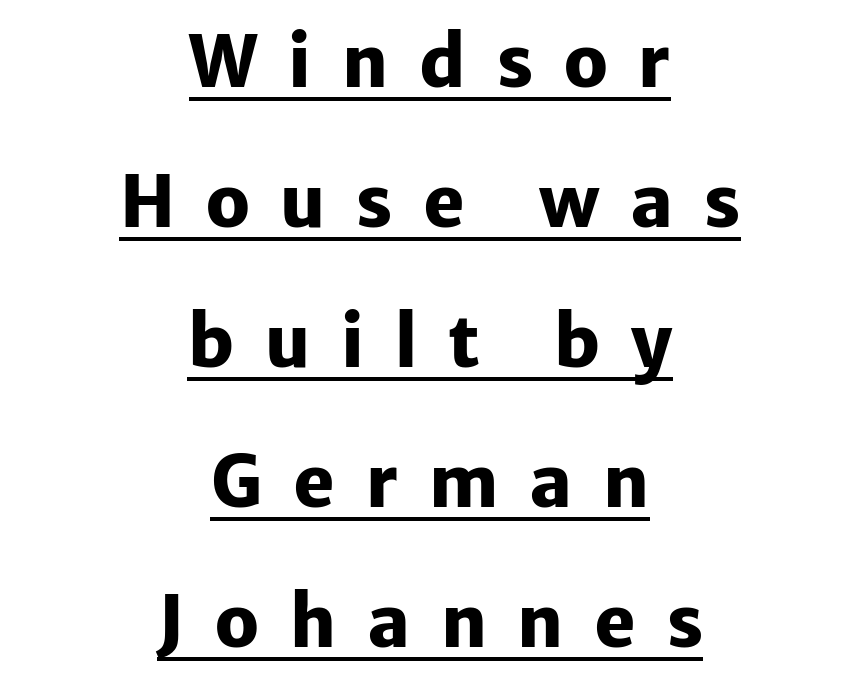
Q: Is the text bold? A: Yes.
Q: Is the text italic (slanted)? A: No, it is upright.
Q: Is the typeface a serif or a sans-serif typeface? A: Sans-serif.
Q: Is the text underlined? A: Yes.
Q: How is the paragraph aligned? A: Centered.
Q: Is the spacing between letters normal or unusually wide? A: Unusually wide.
Q: Is the spacing between lines tight, normal or loose? A: Loose.
Q: Width (condensed, normal, or wide)? A: Normal.
Q: Stroke contrast? A: Low.
Q: x-height? A: Medium.
Q: Monospaced? A: No.
